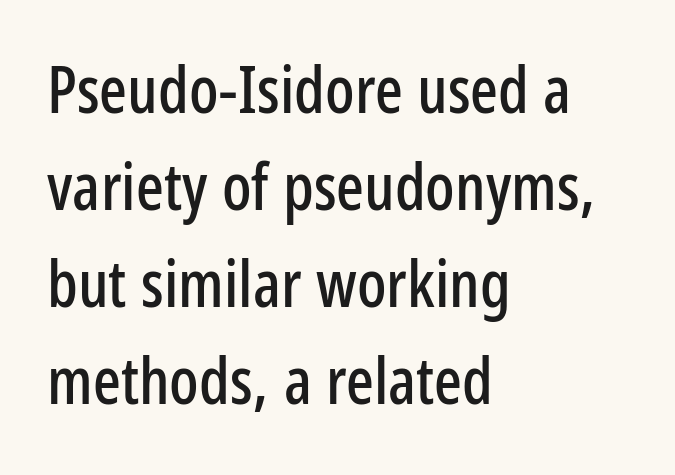
Q: Is the text italic (slanted)? A: No, it is upright.
Q: Is the typeface a serif or a sans-serif typeface? A: Sans-serif.
Q: Is the text underlined? A: No.
Q: How is the paragraph aligned? A: Left-aligned.
Q: Is the spacing between letters normal or unusually wide? A: Normal.
Q: Is the spacing between lines tight, normal or loose? A: Normal.
Q: Width (condensed, normal, or wide)? A: Condensed.
Q: Stroke contrast? A: Low.
Q: x-height? A: Medium.
Q: Monospaced? A: No.
